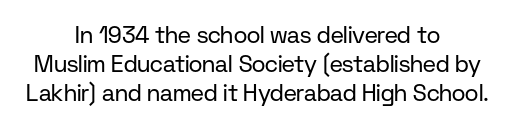
{"italic": "no", "bold": "no", "underline": "no", "align": "center", "line_spacing": "normal", "line_spacing_ratio": 1.27, "letter_spacing": "normal", "letter_spacing_em": 0.0, "glyph_px": 23}
